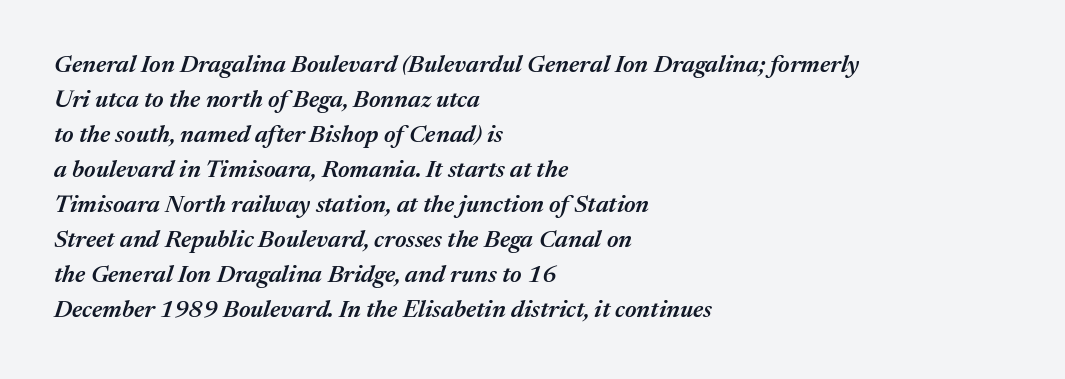
The image shows 24 px text type, italic (leaning right); set left-aligned, normal line spacing (1.46x), normal letter spacing, not underlined.
